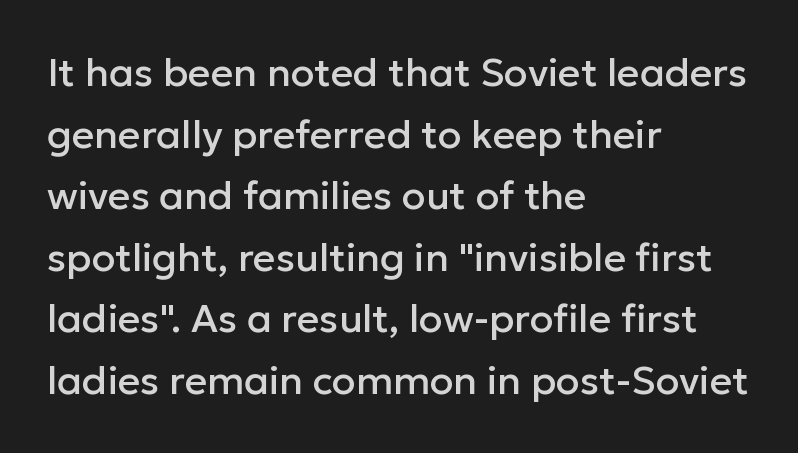
Q: Is the text italic (slanted)? A: No, it is upright.
Q: Is the typeface a serif or a sans-serif typeface? A: Sans-serif.
Q: Is the text underlined? A: No.
Q: How is the paragraph aligned? A: Left-aligned.
Q: Is the spacing between letters normal or unusually wide? A: Normal.
Q: Is the spacing between lines tight, normal or loose? A: Normal.
Q: Width (condensed, normal, or wide)? A: Normal.
Q: Stroke contrast? A: Low.
Q: x-height? A: Medium.
Q: Monospaced? A: No.
